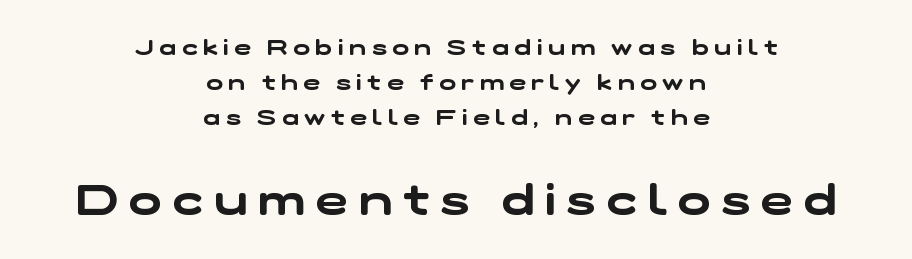
{"serif": "no", "width": "wide", "stroke_contrast": "low", "x_height": "medium", "monospaced": "no", "underline": "no", "align": "center", "line_spacing": "normal", "line_spacing_ratio": 1.6, "letter_spacing": "wide", "letter_spacing_em": 0.26, "larger_block": "second", "size_ratio": 1.95, "glyph_px": 43}
